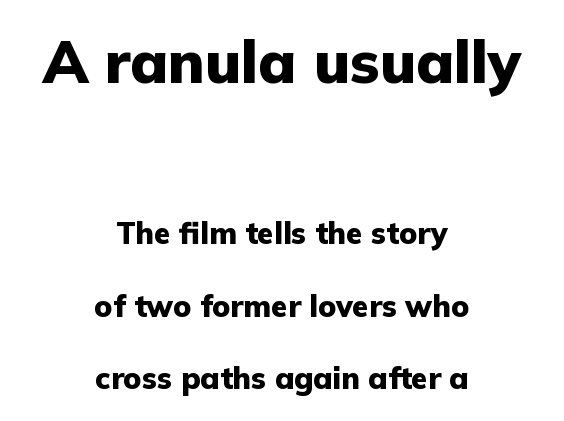
{"serif": "no", "italic": "no", "bold": "yes", "weight": "heavy", "width": "normal", "stroke_contrast": "low", "x_height": "medium", "monospaced": "no", "underline": "no", "align": "center", "line_spacing": "loose", "line_spacing_ratio": 2.42, "letter_spacing": "normal", "letter_spacing_em": 0.0, "larger_block": "first", "size_ratio": 1.97, "glyph_px": 59}
